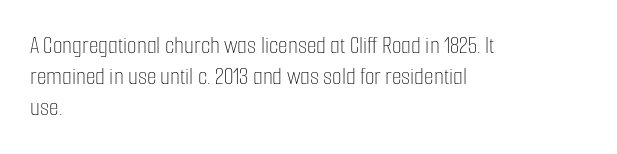
The image shows 25 px text type, upright; set left-aligned, normal line spacing (1.25x), normal letter spacing, not underlined.
